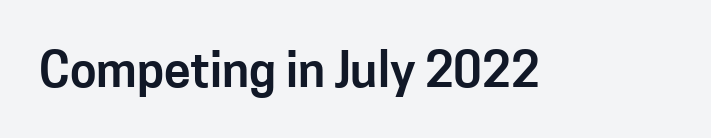
Inter-character spacing is left at the font's built-in metrics. The typography opts for an upright posture over an oblique one. Underline: absent. What kind of face is this? One without serifs — a sans. You could not count columns in this text — the font is proportionally spaced.
